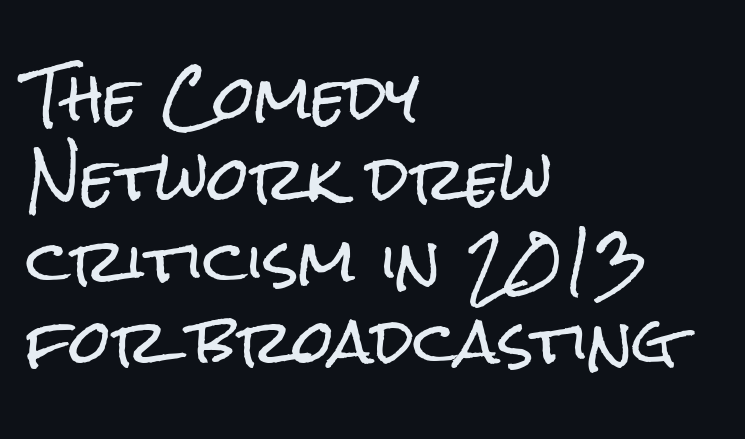
One-word summary of the alignment: left. A typesetter would label this face a sans. Character widths vary here, with narrow letters taking less room than wide ones. This sample uses an upright cut, with every glyph sitting square on the baseline.
